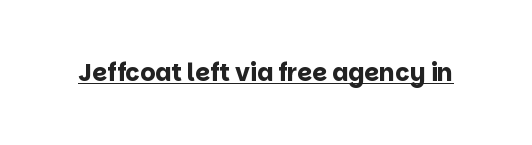
Students, observe the line beneath the letters — that is underlining. Upright lettering throughout. Summary of weight: heavy, a full bold. Here the glyphs are tracked normally, forming tight word shapes.
